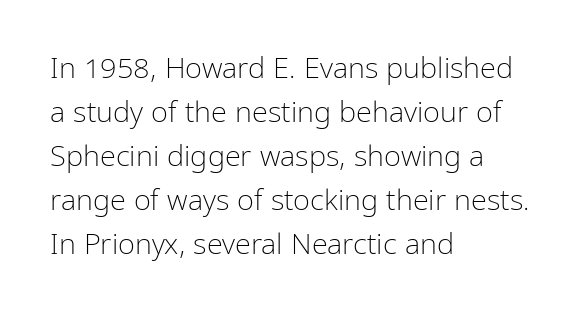
Q: Is the text bold? A: No.
Q: Is the text italic (slanted)? A: No, it is upright.
Q: Is the typeface a serif or a sans-serif typeface? A: Sans-serif.
Q: Is the text underlined? A: No.
Q: How is the paragraph aligned? A: Left-aligned.
Q: Is the spacing between letters normal or unusually wide? A: Normal.
Q: Is the spacing between lines tight, normal or loose? A: Normal.
Q: Width (condensed, normal, or wide)? A: Condensed.
Q: Stroke contrast? A: Low.
Q: x-height? A: Medium.
Q: Monospaced? A: No.
